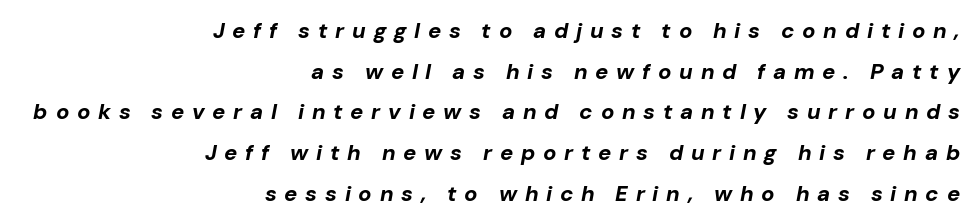
Honestly, the letter spacing is so wide it's the main thing you notice. Notice how the stems are inclined rather than vertical — that's the hallmark of italics. Does the weight exceed regular? Yes, all the way to bold. The setting favours the right margin, as signatures and pull-quotes sometimes do. Just letters on the line, the space beneath them empty.
